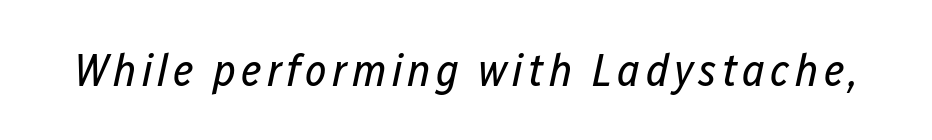
{"italic": "yes", "lean": "right", "slant_degrees": 12, "bold": "no", "weight": "regular", "width": "condensed", "stroke_contrast": "low", "x_height": "medium", "monospaced": "no", "underline": "no", "glyph_px": 46}
